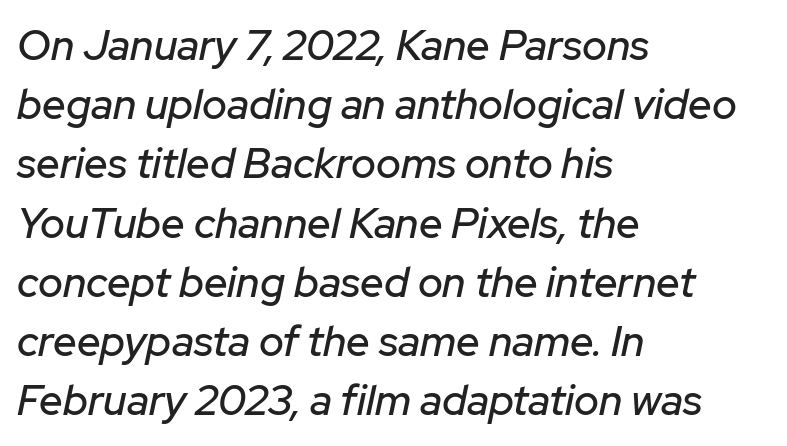
Q: Is the text italic (slanted)? A: Yes, it leans right by about 12 degrees.
Q: Is the text underlined? A: No.
Q: How is the paragraph aligned? A: Left-aligned.
Q: Is the spacing between letters normal or unusually wide? A: Normal.
Q: Is the spacing between lines tight, normal or loose? A: Normal.
Q: Width (condensed, normal, or wide)? A: Normal.
Q: Stroke contrast? A: Low.
Q: x-height? A: Medium.
Q: Monospaced? A: No.
